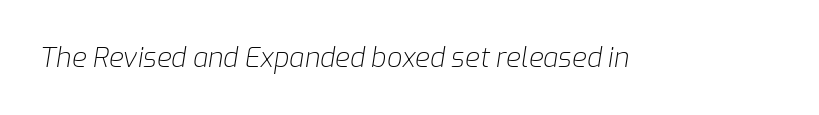
Rendered with sloped, italic letterforms. The strokes carry an ordinary text weight at most. How are the letters spaced? Ordinarily, with no added tracking. The zone under the glyphs is completely vacant.
